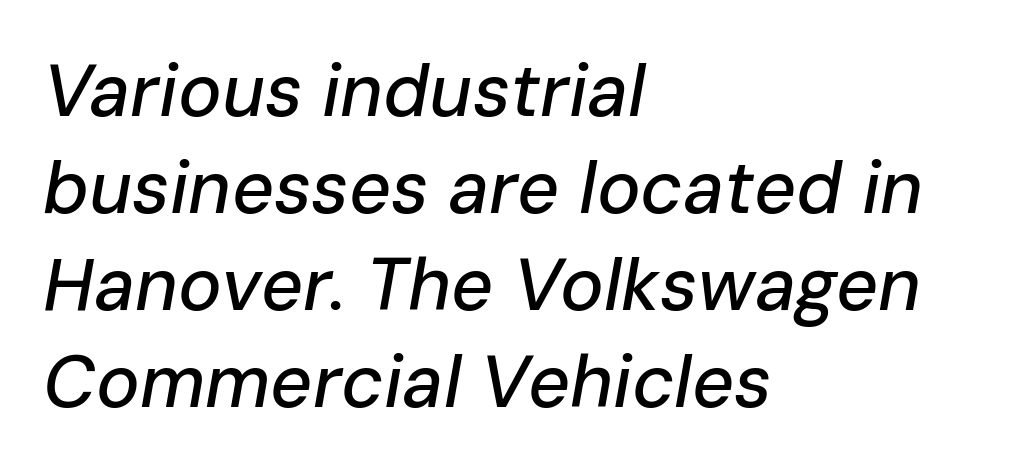
The image shows 73 px text type, italic (leaning right); set left-aligned, normal line spacing (1.33x), normal letter spacing, not underlined; low stroke contrast and a medium x-height.
